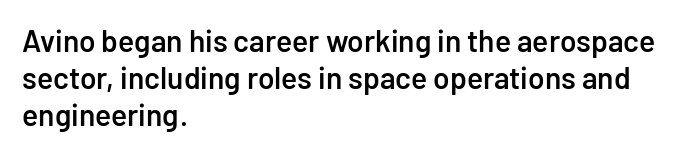
This is the in-between weight designers call semibold or demi. Inter-character spacing is left at the font's built-in metrics. The setting favours the left margin, as ordinary paragraphs usually do. Underline: absent.
